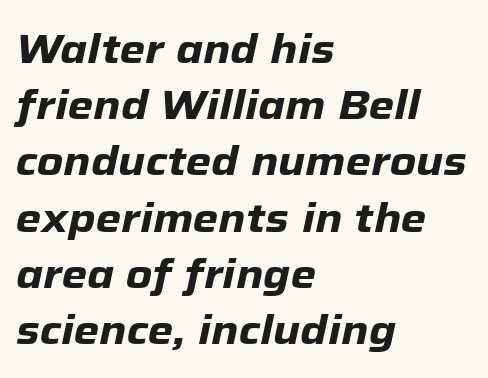
Regular leading. Quick note: underline off. Quick note: italic. Words appear dense and cohesive because spacing is normal. Which margin do the lines hug? The left one — the right edge is uneven. Here the designer chose a conventional face with non-uniform glyph widths.
